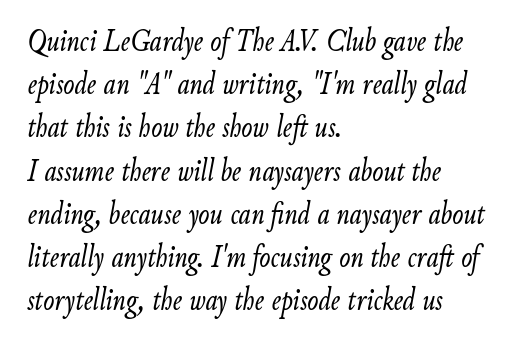
Q: Is the text bold? A: No.
Q: Is the text italic (slanted)? A: Yes, it leans right by about 9 degrees.
Q: Is the text underlined? A: No.
Q: How is the paragraph aligned? A: Left-aligned.
Q: Is the spacing between letters normal or unusually wide? A: Normal.
Q: Is the spacing between lines tight, normal or loose? A: Normal.
Q: Width (condensed, normal, or wide)? A: Condensed.
Q: Stroke contrast? A: Low.
Q: x-height? A: Small.
Q: Monospaced? A: No.
